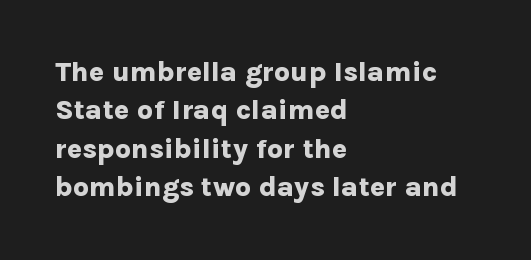
The sample has been set heavy, in full bold. Regarding leading, the lines here are spaced in the standard way. Posture: straight, roman, zero tilt. Line beginnings align vertically; line endings do not. Characters follow at the spacing the type designer built in. Underlining? Definitely not there.
